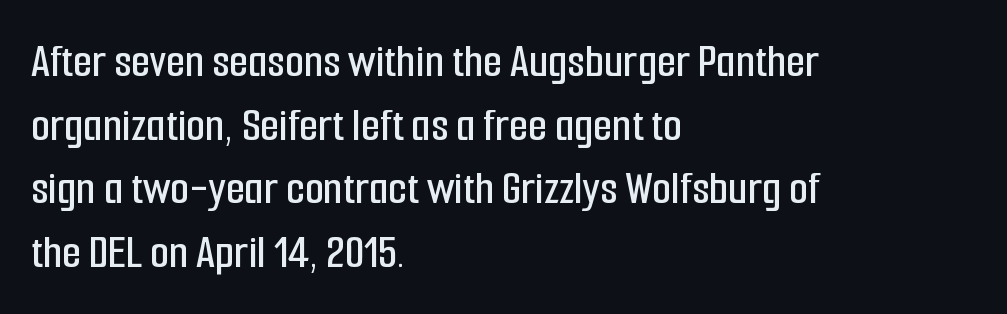
The image shows 49 px condensed sans-serif type, upright; set left-aligned, normal line spacing (1.3x), normal letter spacing, not underlined; low stroke contrast and a medium x-height.
